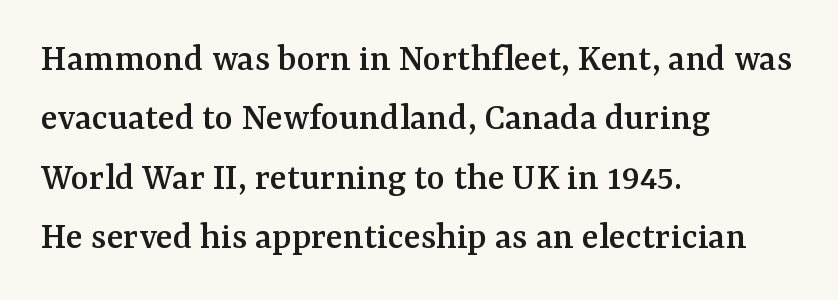
{"serif": "yes", "italic": "no", "width": "normal", "stroke_contrast": "medium", "x_height": "medium", "monospaced": "no", "underline": "no", "align": "left", "line_spacing": "normal", "line_spacing_ratio": 1.52, "letter_spacing": "normal", "letter_spacing_em": 0.0, "glyph_px": 39}
